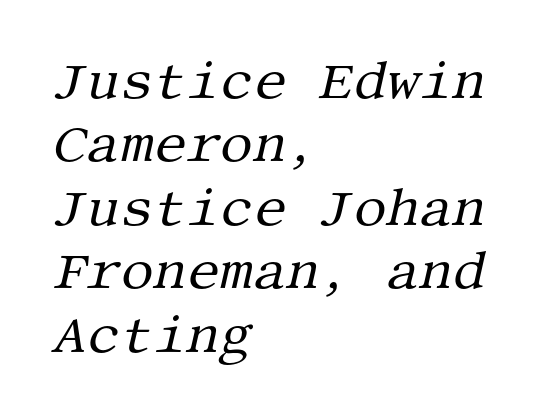
Q: Is the text bold? A: No.
Q: Is the text italic (slanted)? A: Yes, it leans right by about 13 degrees.
Q: Is the typeface a serif or a sans-serif typeface? A: Serif.
Q: Is the text underlined? A: No.
Q: How is the paragraph aligned? A: Left-aligned.
Q: Is the spacing between letters normal or unusually wide? A: Normal.
Q: Width (condensed, normal, or wide)? A: Normal.
Q: Stroke contrast? A: Medium.
Q: x-height? A: Large.
